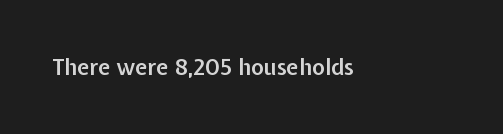
The image shows 22 px text type, upright; set normal letter spacing, not underlined.
